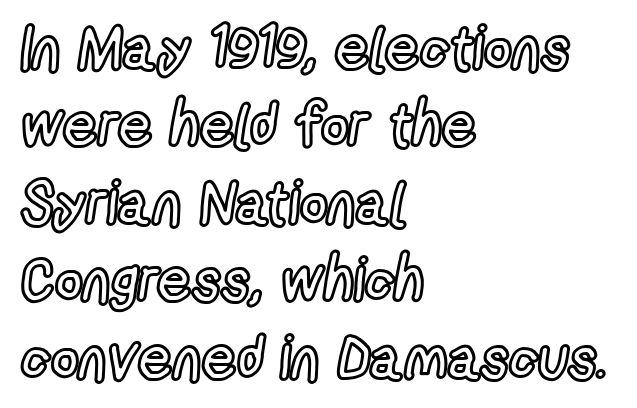
Is this a fixed-width face? No — the glyphs have proportional, varying widths. Evenly set lines give the paragraph a standard silhouette. Is the block centered? No — it sits flush against the left margin. Bare-footed words on every line.
